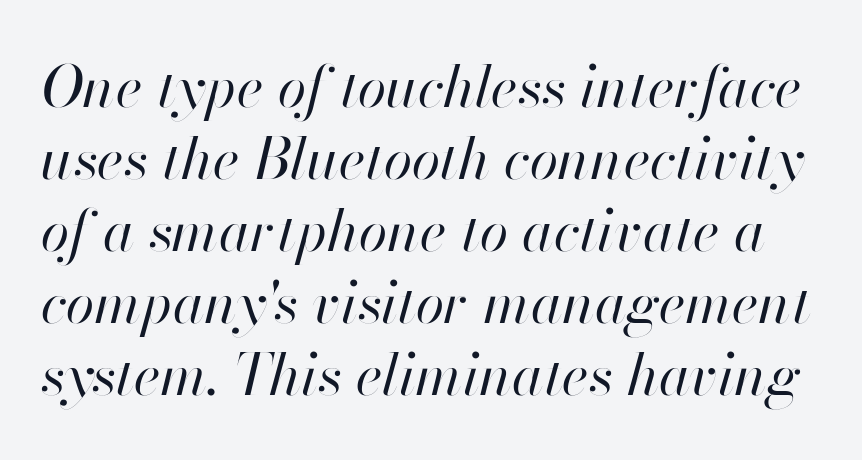
The image shows 58 px regular-weight type, italic (leaning right); set line spacing 1.24x, normal letter spacing, not underlined; high stroke contrast and a small x-height.
